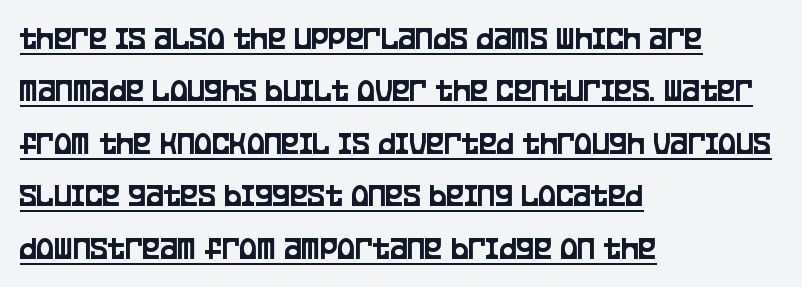
The face used here is proportionally spaced, like ordinary book or web type. Is there an underline? Yes — a line sits under the letters. Classification — sans serif. Horizontal bands of white between lines are of average thickness. There is no visible air inserted between adjacent glyphs.
